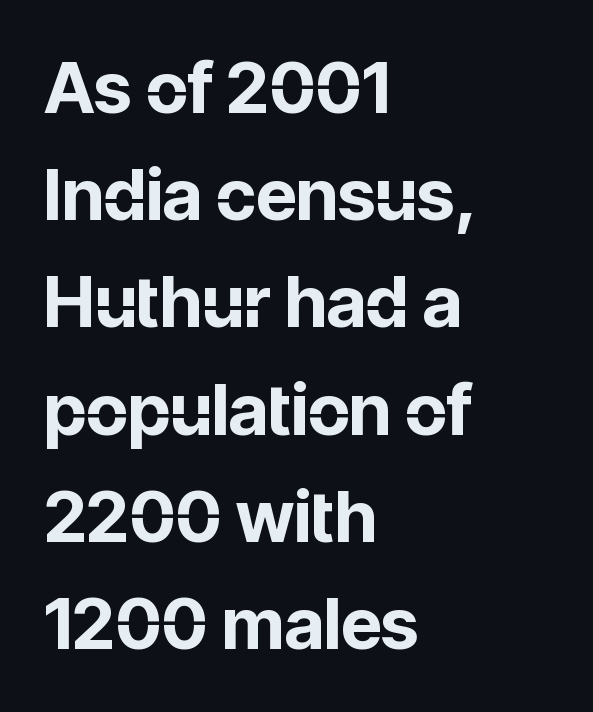
The image shows 71 px bold sans-serif type, upright; set left-aligned, normal line spacing (1.51x), normal letter spacing, not underlined; low stroke contrast and a medium x-height.
